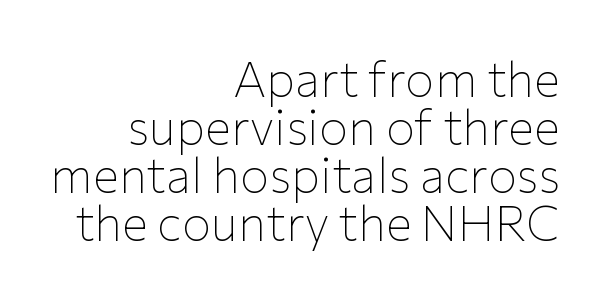
The image shows 49 px thin sans-serif type, upright; set right-aligned, tight line spacing (0.98x), normal letter spacing, not underlined; low stroke contrast and a medium x-height.
